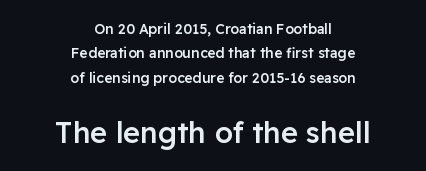
{"serif": "no", "italic": "no", "bold": "semi", "weight": "semibold", "width": "normal", "stroke_contrast": "low", "x_height": "medium", "monospaced": "no", "underline": "no", "align": "center", "line_spacing_ratio": 1.75, "letter_spacing": "normal", "letter_spacing_em": 0.0, "larger_block": "second", "size_ratio": 2.07, "glyph_px": 29}
